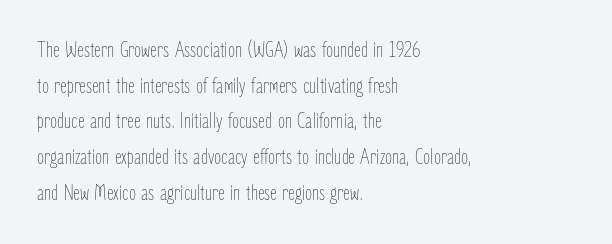
Q: Is the text bold? A: No.
Q: Is the text italic (slanted)? A: No, it is upright.
Q: Is the text underlined? A: No.
Q: How is the paragraph aligned? A: Left-aligned.
Q: Is the spacing between letters normal or unusually wide? A: Normal.
Q: Is the spacing between lines tight, normal or loose? A: Normal.
